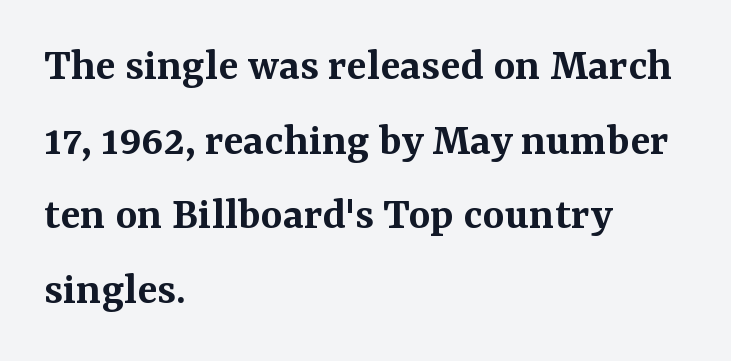
This sample is left-justified, so line endings fall wherever the words run out. Regarding leading, the lines here are spaced in the standard way. Heft: intermediate — a semibold. Old-style or modern, the face here clearly has serifs. Descender tails drop into unmarked territory.
